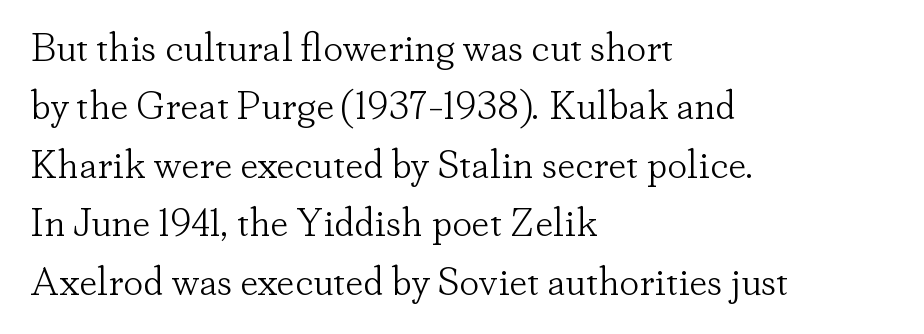
The image shows 40 px light serif type, upright; set left-aligned, normal line spacing (1.46x), normal letter spacing, not underlined; low stroke contrast and a small x-height.
